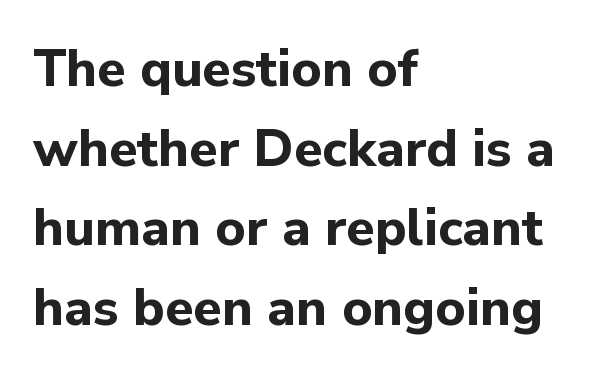
The image shows 52 px bold sans-serif type, upright; set left-aligned, normal line spacing (1.53x), normal letter spacing, not underlined; low stroke contrast and a medium x-height.
